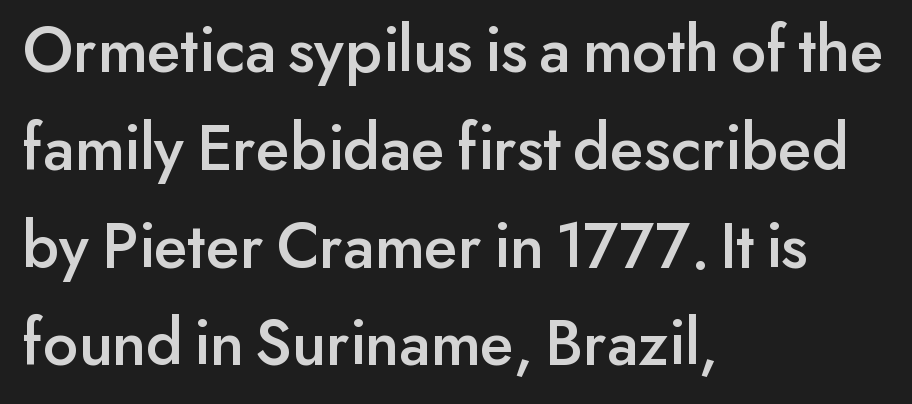
{"serif": "no", "italic": "no", "width": "normal", "stroke_contrast": "low", "x_height": "small", "monospaced": "no", "underline": "no", "align": "left", "line_spacing": "normal", "line_spacing_ratio": 1.46, "letter_spacing": "normal", "letter_spacing_em": 0.0, "glyph_px": 67}
